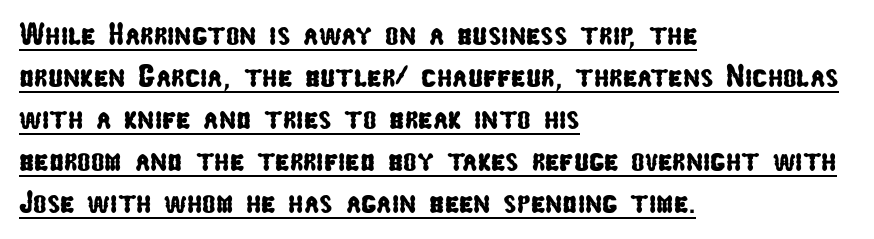
The rendering shows plain stroke endings on the letterforms — a sans-serif design. A normal amount of white space separates one row of letters from the next. The horizontal fit of the characters is conventional and even. A typographer would call this underscored text. Here the designer chose a conventional face with non-uniform glyph widths. Line starts are locked; line ends wander.
